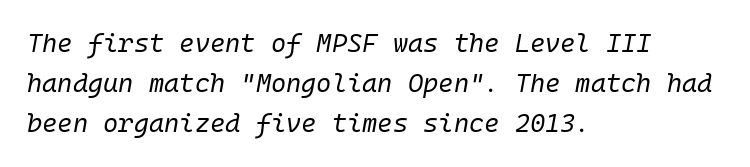
Q: Is the text bold? A: No.
Q: Is the text italic (slanted)? A: Yes, it leans right by about 10 degrees.
Q: Is the text underlined? A: No.
Q: How is the paragraph aligned? A: Left-aligned.
Q: Is the spacing between letters normal or unusually wide? A: Normal.
Q: Is the spacing between lines tight, normal or loose? A: Normal.
